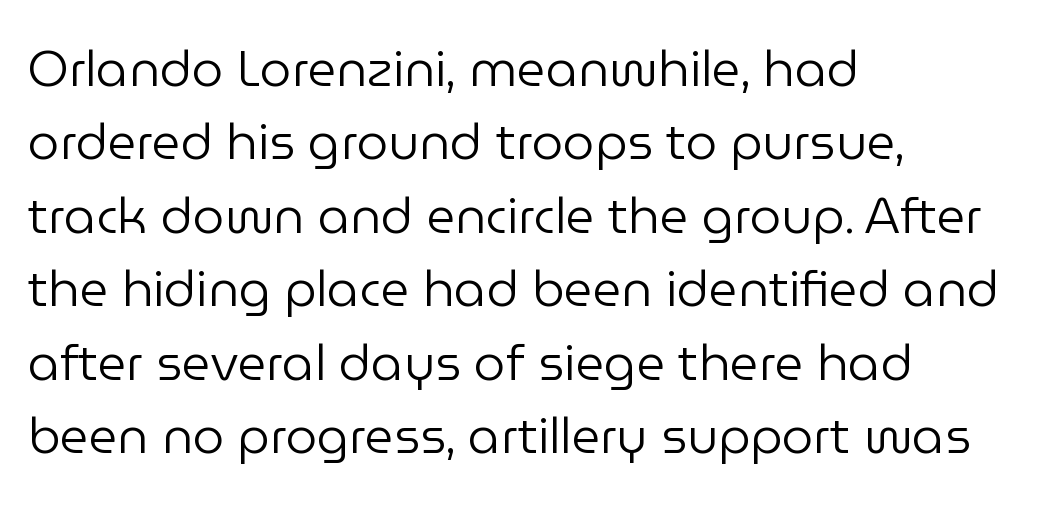
Each new line begins a customary step beneath the previous one. Glance below the letters and you will spot only blank space. This rendering leaves character spacing at its baseline value. This is the regular roman posture of the typeface.
